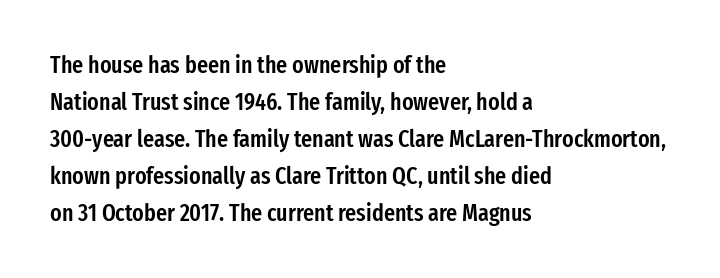
Q: Is the text bold? A: Semi-bold.
Q: Is the text italic (slanted)? A: No, it is upright.
Q: Is the text underlined? A: No.
Q: How is the paragraph aligned? A: Left-aligned.
Q: Is the spacing between letters normal or unusually wide? A: Normal.
Q: Is the spacing between lines tight, normal or loose? A: Normal.
